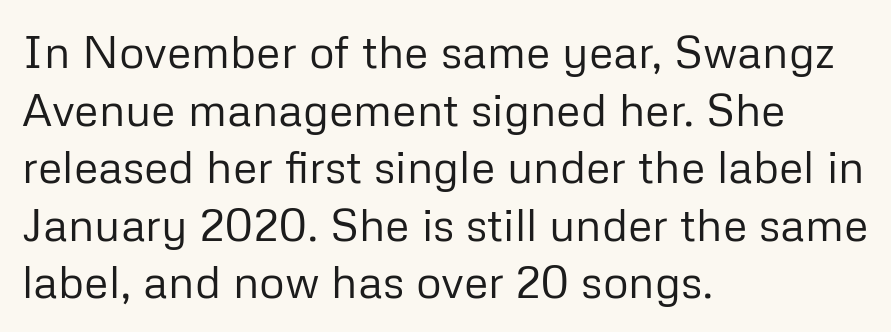
The image shows 45 px regular-weight sans-serif type, upright; set left-aligned, normal line spacing (1.28x), normal letter spacing, not underlined; low stroke contrast and a medium x-height.
